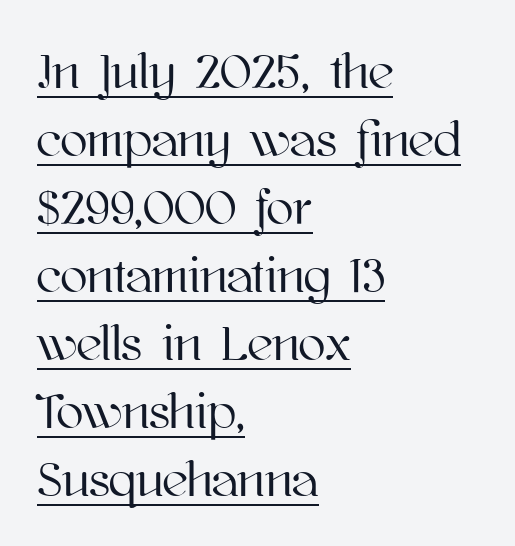
The image shows 50 px text type, upright; set left-aligned, normal line spacing (1.36x), normal letter spacing, underlined; high stroke contrast and a medium x-height.
